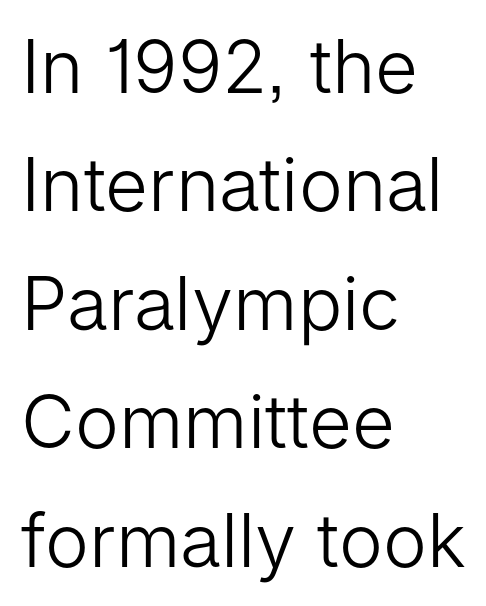
{"serif": "no", "italic": "no", "bold": "no", "weight": "light", "width": "normal", "stroke_contrast": "low", "x_height": "medium", "monospaced": "no", "underline": "no", "align": "left", "line_spacing": "normal", "line_spacing_ratio": 1.6, "letter_spacing": "normal", "letter_spacing_em": 0.0, "glyph_px": 74}
